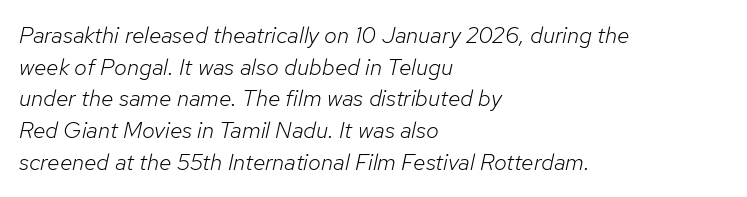
Emphasis-style slanted type is in use. Each line starts at the same left margin while the right side varies. Words float on clear page, feet unadorned. The block of text has a typical density, with ordinary space between rows. The horizontal fit of the characters is conventional and even. Stem width sits at or under what a default text font uses.
